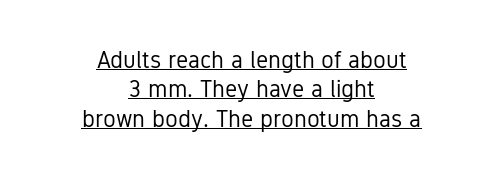
Compared with a typical body face, this is equally light or lighter still. Ordinary non-slanted type is in use. Nothing unusual about the tracking: characters are spaced as the font intends. The lines are quadded center.
